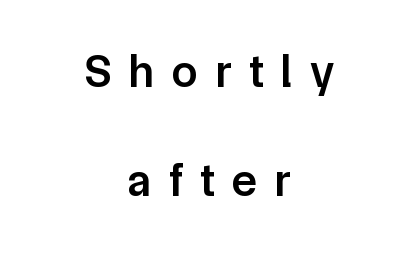
The image shows 46 px semibold sans-serif type, upright; set centered, loose line spacing (2.37x), unusually wide letter spacing (+0.39 em), not underlined; low stroke contrast and a medium x-height.
